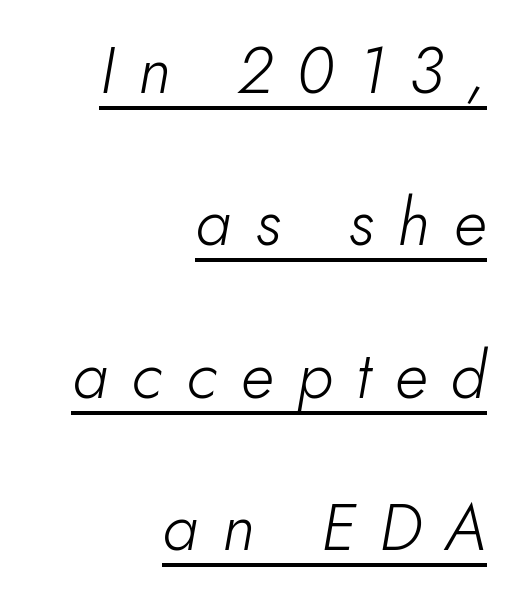
Q: Is the text bold? A: No.
Q: Is the text italic (slanted)? A: Yes, it leans right by about 10 degrees.
Q: Is the text underlined? A: Yes.
Q: How is the paragraph aligned? A: Right-aligned.
Q: Is the spacing between letters normal or unusually wide? A: Unusually wide.
Q: Is the spacing between lines tight, normal or loose? A: Loose.
Q: Width (condensed, normal, or wide)? A: Normal.
Q: Stroke contrast? A: Low.
Q: x-height? A: Small.
Q: Monospaced? A: No.
